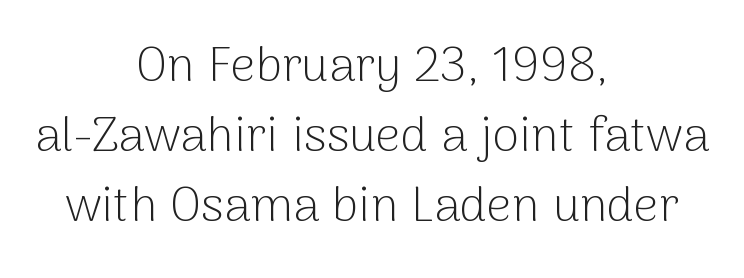
Q: Is the text bold? A: No.
Q: Is the text italic (slanted)? A: No, it is upright.
Q: Is the typeface a serif or a sans-serif typeface? A: Sans-serif.
Q: Is the text underlined? A: No.
Q: How is the paragraph aligned? A: Centered.
Q: Is the spacing between letters normal or unusually wide? A: Normal.
Q: Is the spacing between lines tight, normal or loose? A: Normal.
Q: Width (condensed, normal, or wide)? A: Normal.
Q: Stroke contrast? A: Low.
Q: x-height? A: Medium.
Q: Monospaced? A: No.
